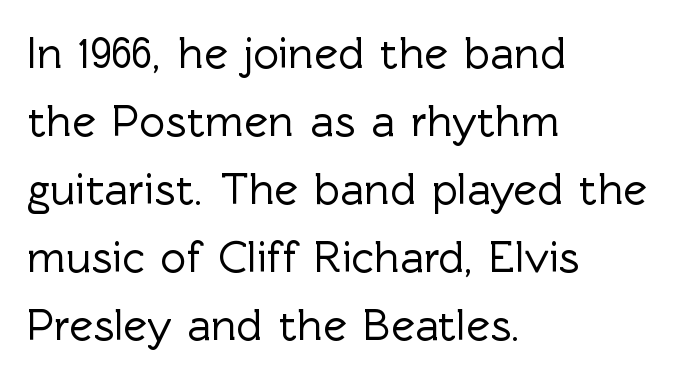
Character widths vary here, with narrow letters taking less room than wide ones. Vertical spacing — default. Does the type have serifs? No, each stem ends abruptly. Plain, unruled lines of type. Visually the block forms a straight wall on the left and a jagged coastline on the right. There is no visible air inserted between adjacent glyphs.
